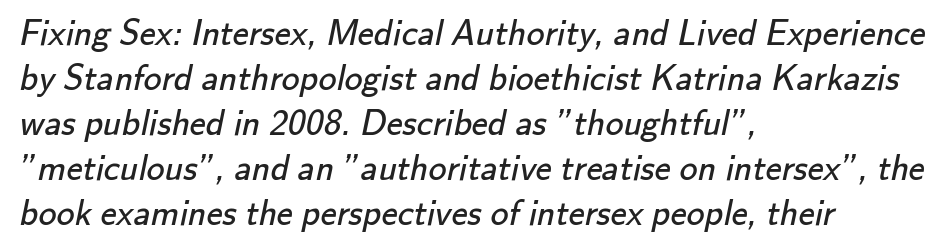
Q: Is the text bold? A: No.
Q: Is the typeface a serif or a sans-serif typeface? A: Sans-serif.
Q: Is the text underlined? A: No.
Q: How is the paragraph aligned? A: Left-aligned.
Q: Is the spacing between letters normal or unusually wide? A: Normal.
Q: Is the spacing between lines tight, normal or loose? A: Normal.
Q: Width (condensed, normal, or wide)? A: Normal.
Q: Stroke contrast? A: Low.
Q: x-height? A: Small.
Q: Monospaced? A: No.
